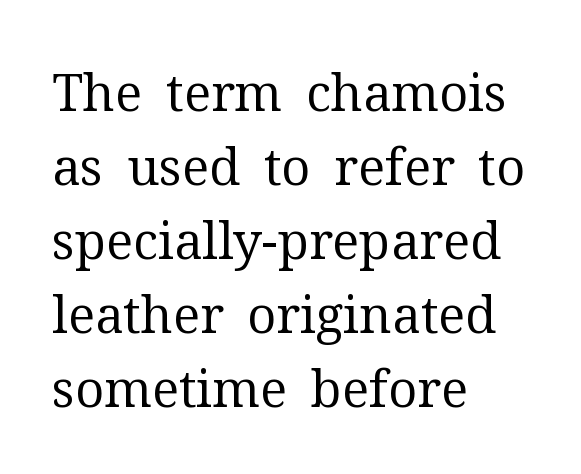
Vertical stems look standard width or narrower in stroke. Check the space under the baseline: it is left empty. Horizontally, the lines are justified to the leading edge only. Varying glyph widths throughout — classic text-font behaviour. Tracking value appears to be zero — textbook default spacing. Vertically, the passage feels balanced, rows spaced as you'd expect.
